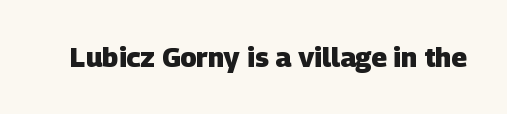
Q: Is the text bold? A: Yes.
Q: Is the text underlined? A: No.
Q: Is the spacing between letters normal or unusually wide? A: Normal.
